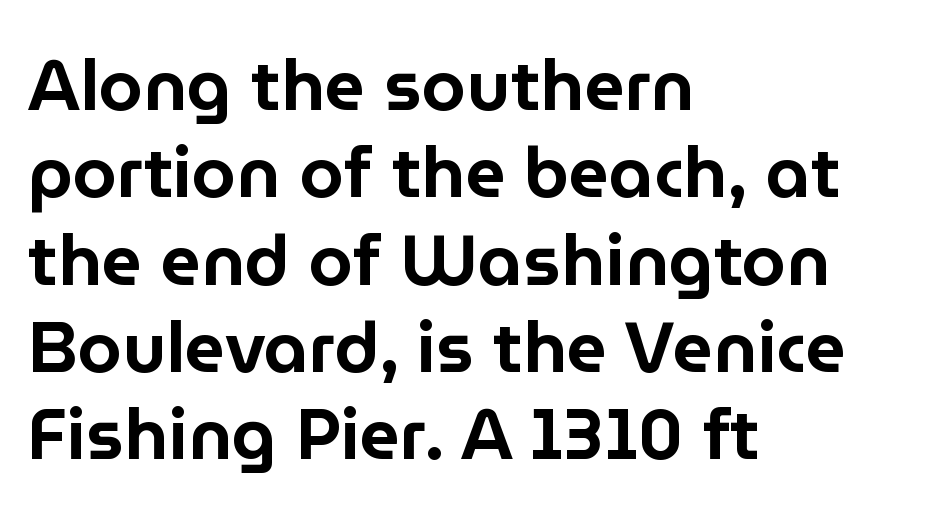
Varying glyph widths throughout — classic text-font behaviour. A sans-serif font was chosen for this passage. Does the lettering tilt? It doesn't — this is upright. Underline: absent. Nothing unusual about the tracking: characters are spaced as the font intends. In CSS terms this would be text-align: left.
